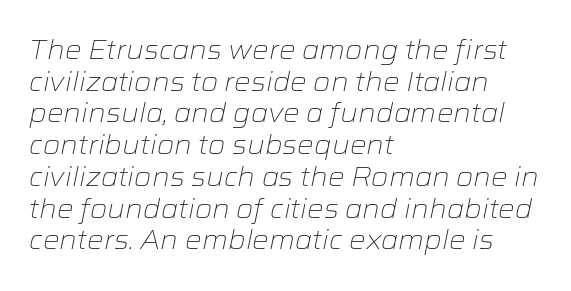
{"italic": "yes", "lean": "right", "slant_degrees": 12, "bold": "no", "underline": "no", "align": "left", "line_spacing_ratio": 1.22, "letter_spacing": "normal", "letter_spacing_em": 0.0, "glyph_px": 26}
